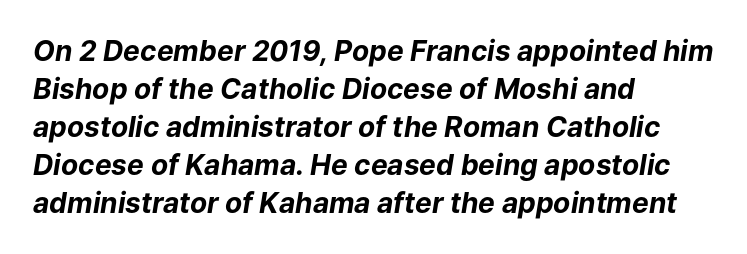
{"italic": "yes", "lean": "right", "slant_degrees": 9, "bold": "yes", "weight": "bold", "width": "normal", "stroke_contrast": "low", "x_height": "medium", "monospaced": "no", "underline": "no", "align": "left", "line_spacing": "normal", "line_spacing_ratio": 1.36, "letter_spacing": "normal", "letter_spacing_em": 0.0, "glyph_px": 28}
